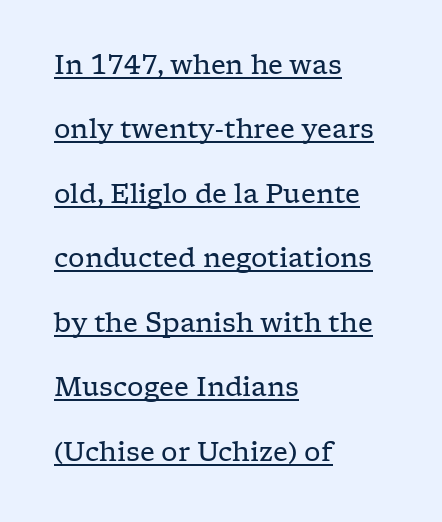
{"italic": "no", "bold": "no", "underline": "yes", "align": "left", "line_spacing": "loose", "line_spacing_ratio": 2.48, "letter_spacing": "normal", "letter_spacing_em": 0.0, "glyph_px": 26}
